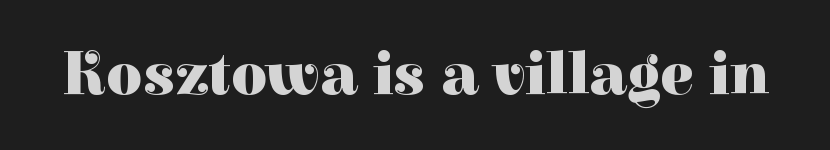
The image shows 62 px heavy serif type, upright; set normal letter spacing, not underlined; high stroke contrast and a medium x-height.
